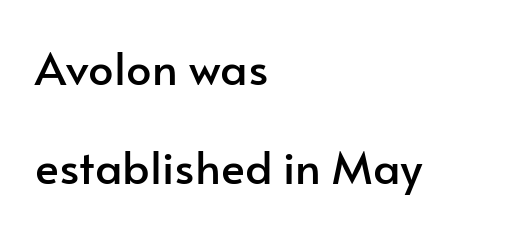
The image shows 45 px sans-serif type, upright; set left-aligned, loose line spacing (2.2x), normal letter spacing, not underlined; low stroke contrast and a small x-height.
